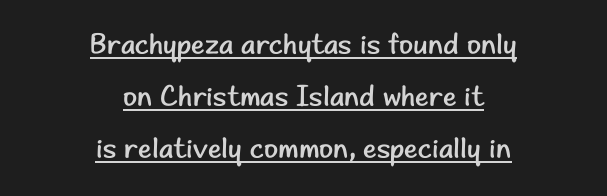
The image shows 29 px regular-weight sans-serif type, upright; set centered, line spacing 1.8x, normal letter spacing, underlined; low stroke contrast and a small x-height.
